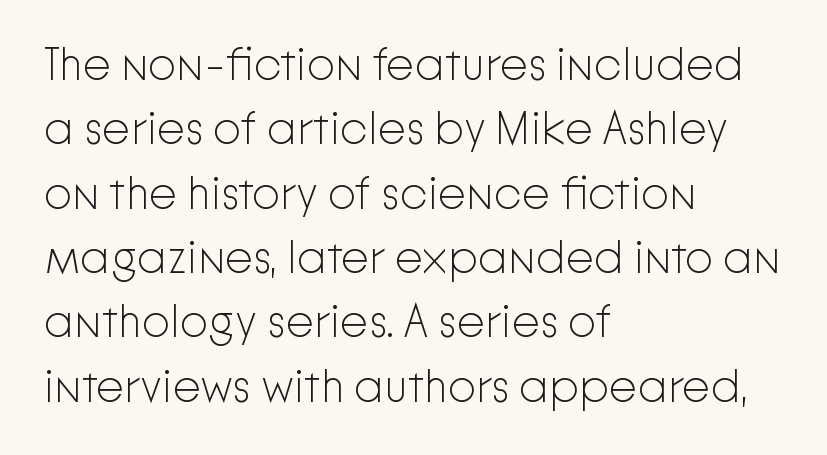
The leading is moderate, giving the passage an even texture. Short and long lines alike share a common starting point at left. Each letter's strokes conclude bluntly, with no projecting serifs. The specimen reads as upright at a glance.
